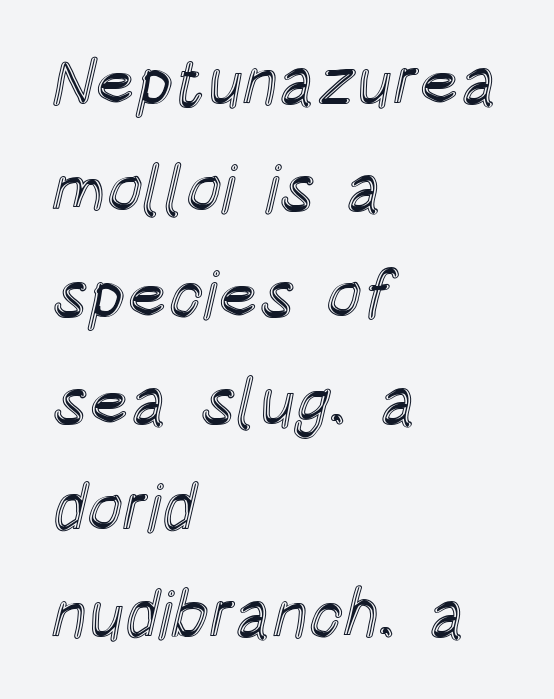
Each letter keeps its own natural width here, so spacing adapts to shape. Leftover space on each line is placed entirely after the last word. The tracking reads as untouched default to a designer's eye. Leading: standard.
